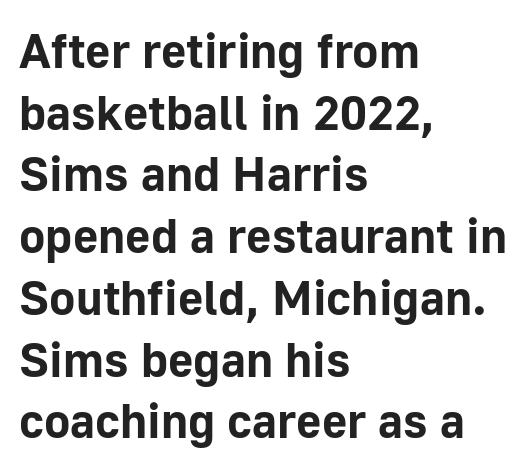
Typeset ragged right — the left edge is the straight one. Letter spacing: default. Reading down the column, the eye jumps a familiar distance to each next line. Note the varied advance widths — an 'i' is clearly narrower than an 'm'.
